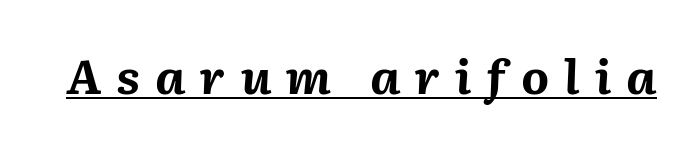
The image shows 48 px bold type, italic (leaning right); set unusually wide letter spacing (+0.31 em), underlined; medium stroke contrast and a medium x-height.
